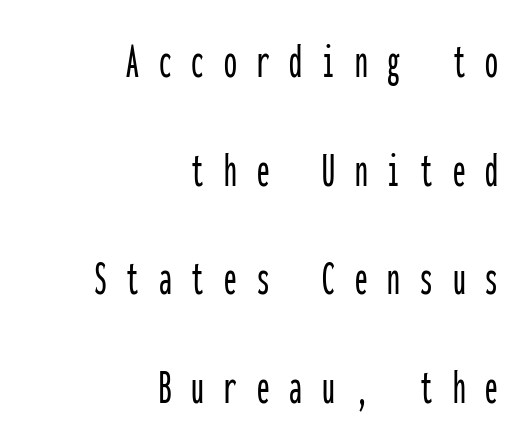
The image shows 51 px condensed sans-serif type, upright, monospaced; set right-aligned, loose line spacing (2.13x), unusually wide letter spacing (+0.39 em), not underlined; low stroke contrast and a medium x-height.
